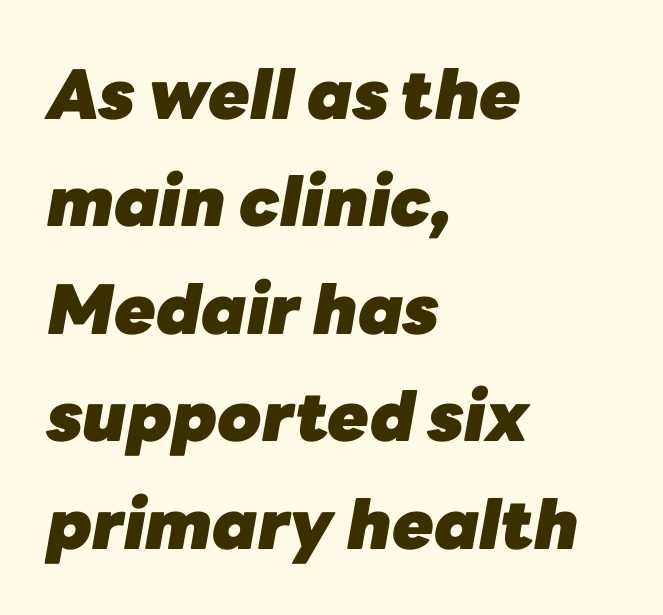
{"italic": "yes", "lean": "right", "slant_degrees": 10, "bold": "yes", "weight": "heavy", "width": "normal", "stroke_contrast": "low", "x_height": "medium", "monospaced": "no", "underline": "no", "align": "left", "line_spacing": "normal", "line_spacing_ratio": 1.58, "letter_spacing": "normal", "letter_spacing_em": 0.0, "glyph_px": 68}
